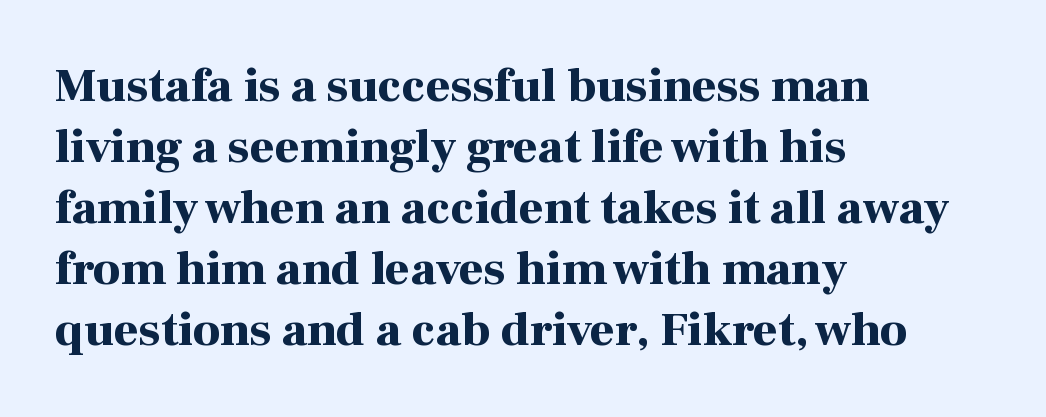
{"serif": "yes", "italic": "no", "bold": "yes", "weight": "bold", "width": "normal", "stroke_contrast": "high", "x_height": "medium", "monospaced": "no", "underline": "no", "align": "left", "line_spacing": "normal", "line_spacing_ratio": 1.27, "letter_spacing": "normal", "letter_spacing_em": 0.0, "glyph_px": 48}
